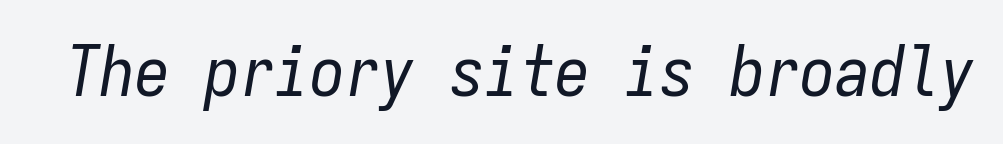
{"italic": "yes", "lean": "right", "slant_degrees": 9, "bold": "no", "weight": "regular", "width": "condensed", "stroke_contrast": "low", "x_height": "medium", "monospaced": "yes", "underline": "no", "letter_spacing": "normal", "letter_spacing_em": 0.0, "glyph_px": 70}
